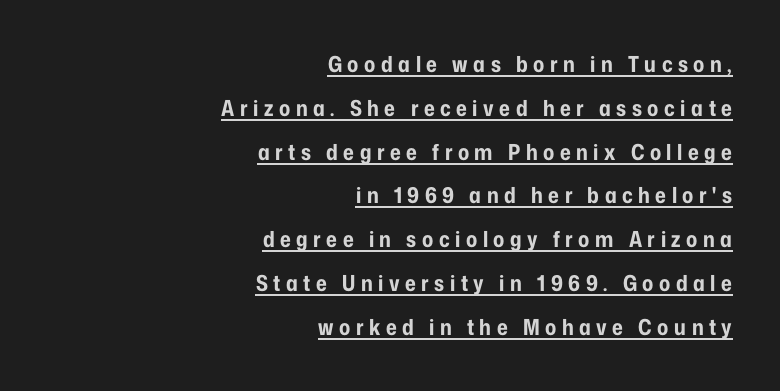
Caption: multi-line text, flush right, ragged left. A typesetter would call this leading open, well beyond the default. Notice how a bar underscores the lettering throughout. Students, this is bold: see how much ink each stroke carries.
